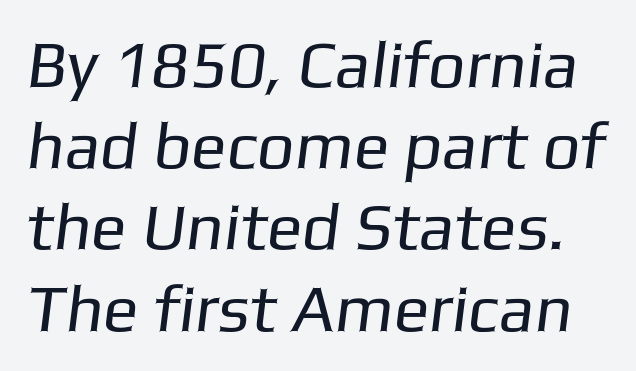
{"serif": "no", "bold": "no", "weight": "regular", "width": "normal", "stroke_contrast": "low", "x_height": "medium", "monospaced": "no", "underline": "no", "line_spacing_ratio": 1.23, "letter_spacing": "normal", "letter_spacing_em": 0.0, "glyph_px": 66}
